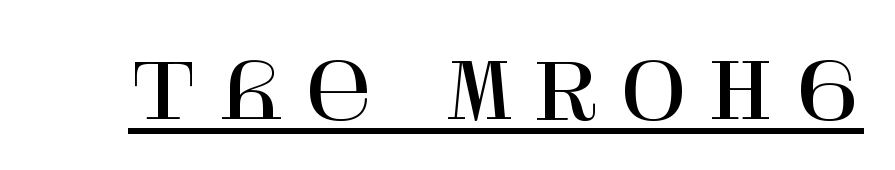
Notice how the stems are strictly vertical — no italics here. Each word looks stretched out because of the extra space between its letters. Observe the serifs anchoring each vertical stroke in this sample. The typesetter has applied underlining to the passage shown.
